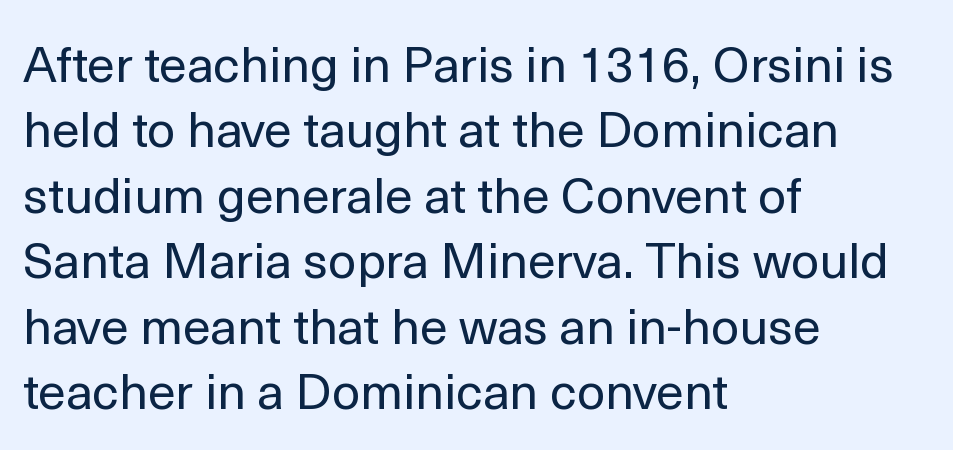
The image shows 50 px regular-weight sans-serif type, upright; set left-aligned, normal line spacing (1.31x), normal letter spacing, not underlined; a medium x-height.
